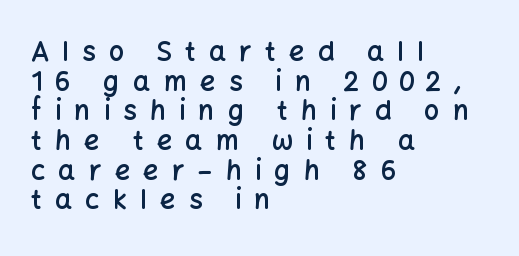
{"italic": "no", "bold": "semi", "underline": "no", "align": "left", "line_spacing": "tight", "line_spacing_ratio": 1.1, "letter_spacing": "wide", "letter_spacing_em": 0.49, "glyph_px": 27}
